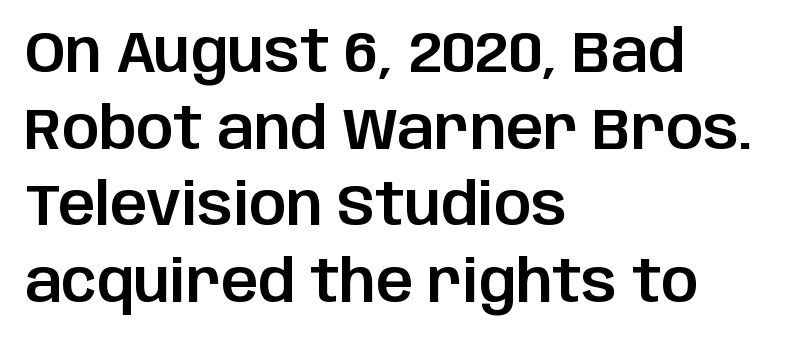
Q: Is the text italic (slanted)? A: No, it is upright.
Q: Is the typeface a serif or a sans-serif typeface? A: Sans-serif.
Q: Is the text underlined? A: No.
Q: How is the paragraph aligned? A: Left-aligned.
Q: Is the spacing between letters normal or unusually wide? A: Normal.
Q: Is the spacing between lines tight, normal or loose? A: Normal.
Q: Width (condensed, normal, or wide)? A: Normal.
Q: Stroke contrast? A: Low.
Q: x-height? A: Large.
Q: Monospaced? A: No.
